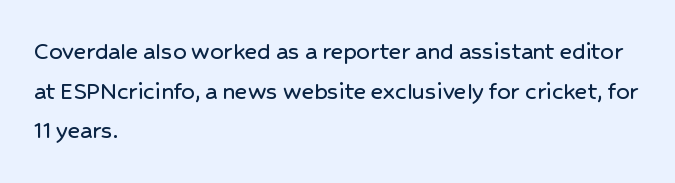
The image shows 26 px text type, upright; set left-aligned, normal line spacing (1.52x), normal letter spacing, not underlined.
